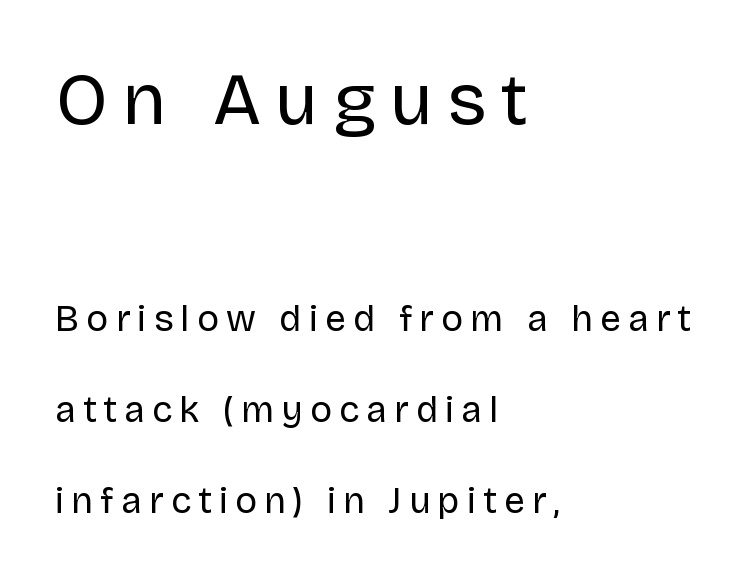
The image shows 74 px regular-weight sans-serif type, upright; set left-aligned, loose line spacing (2.46x), not underlined; the first (top) block is 2.0x larger; low stroke contrast and a large x-height.
